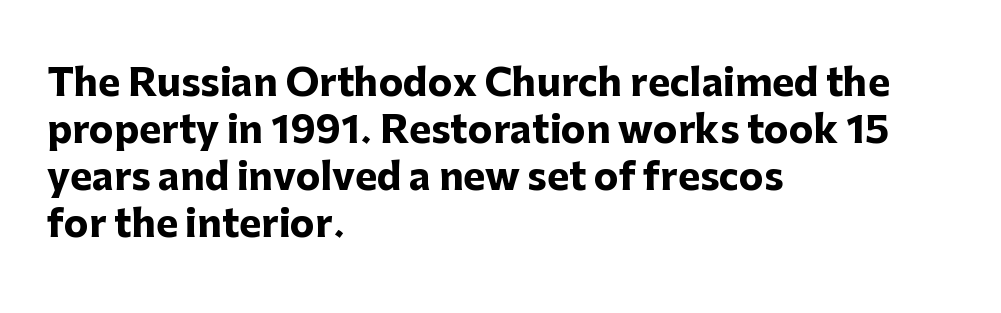
{"serif": "no", "italic": "no", "bold": "yes", "weight": "heavy", "width": "normal", "stroke_contrast": "low", "x_height": "medium", "monospaced": "no", "underline": "no", "align": "left", "line_spacing": "normal", "line_spacing_ratio": 1.27, "letter_spacing": "normal", "letter_spacing_em": 0.0, "glyph_px": 37}
